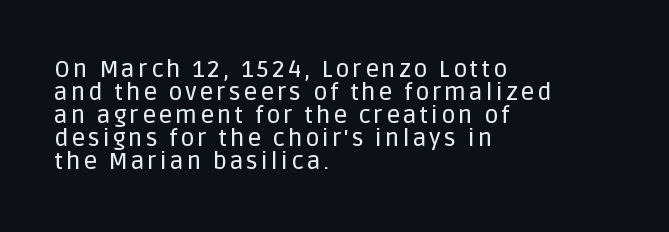
Q: Is the text italic (slanted)? A: No, it is upright.
Q: Is the text underlined? A: No.
Q: How is the paragraph aligned? A: Left-aligned.
Q: Is the spacing between lines tight, normal or loose? A: Tight.
